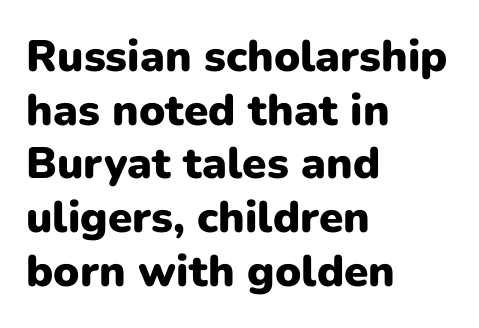
The image shows 44 px heavy sans-serif type, upright; set left-aligned, line spacing 1.22x, normal letter spacing, not underlined; low stroke contrast and a medium x-height.
